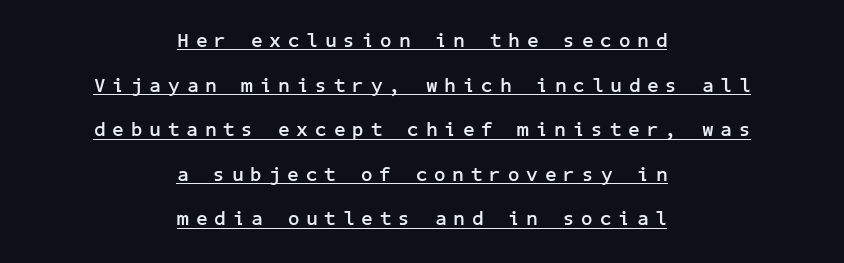
{"italic": "no", "bold": "yes", "underline": "yes", "align": "center", "line_spacing": "loose", "line_spacing_ratio": 2.23, "letter_spacing": "wide", "letter_spacing_em": 0.35, "glyph_px": 20}
